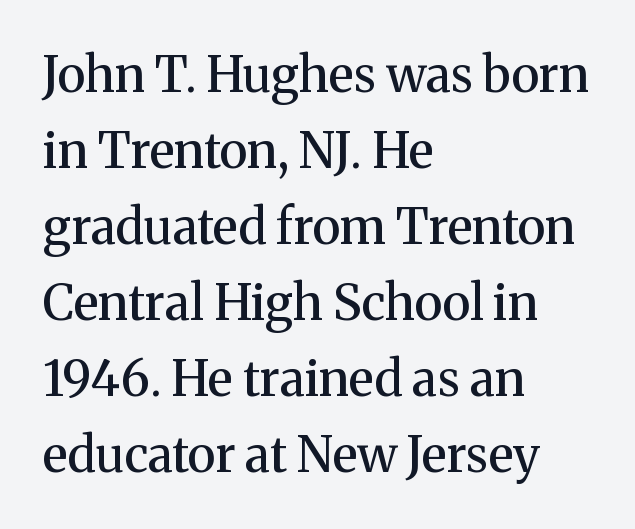
{"serif": "yes", "italic": "no", "bold": "semi", "weight": "semibold", "width": "normal", "stroke_contrast": "medium", "x_height": "medium", "monospaced": "no", "underline": "no", "align": "left", "line_spacing": "normal", "line_spacing_ratio": 1.55, "letter_spacing": "normal", "letter_spacing_em": 0.0, "glyph_px": 49}
